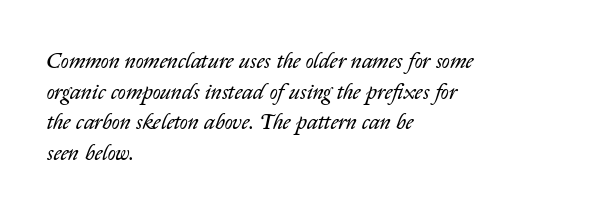
The image shows 22 px text type, italic (leaning right); set left-aligned, normal line spacing (1.39x), normal letter spacing, not underlined.
